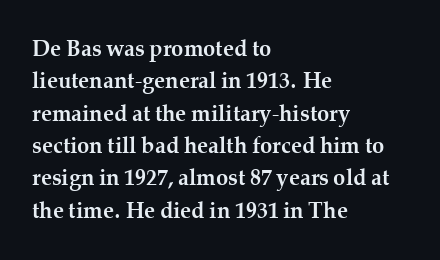
The image shows 22 px bold type, upright; set left-aligned, normal line spacing (1.47x), normal letter spacing, not underlined.
